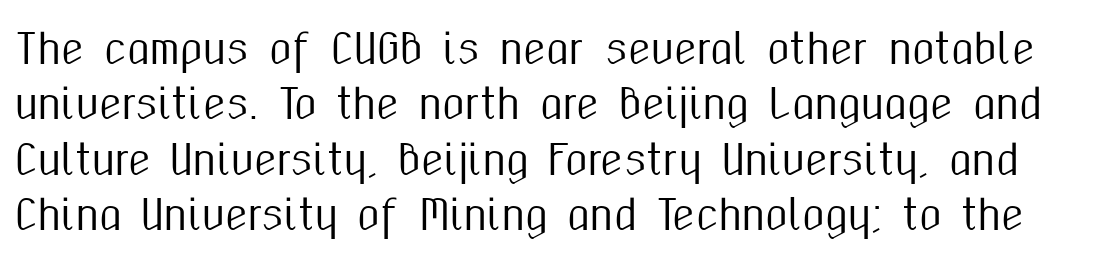
{"serif": "no", "italic": "no", "width": "condensed", "stroke_contrast": "medium", "x_height": "medium", "monospaced": "no", "underline": "no", "line_spacing": "normal", "line_spacing_ratio": 1.35, "letter_spacing": "normal", "letter_spacing_em": 0.0, "glyph_px": 41}
